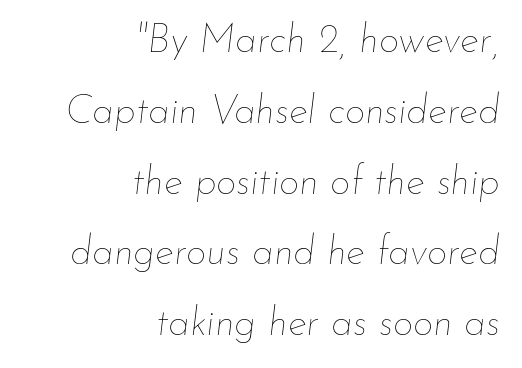
Q: Is the text bold? A: No.
Q: Is the text italic (slanted)? A: Yes, it leans right by about 7 degrees.
Q: Is the text underlined? A: No.
Q: How is the paragraph aligned? A: Right-aligned.
Q: Is the spacing between letters normal or unusually wide? A: Normal.
Q: Width (condensed, normal, or wide)? A: Normal.
Q: Stroke contrast? A: Low.
Q: x-height? A: Small.
Q: Monospaced? A: No.
